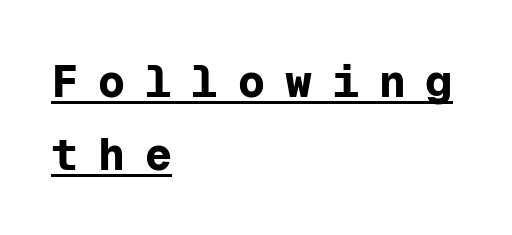
Q: Is the text bold? A: Yes.
Q: Is the text italic (slanted)? A: No, it is upright.
Q: Is the typeface a serif or a sans-serif typeface? A: Sans-serif.
Q: Is the text underlined? A: Yes.
Q: How is the paragraph aligned? A: Left-aligned.
Q: Is the spacing between letters normal or unusually wide? A: Unusually wide.
Q: Is the spacing between lines tight, normal or loose? A: Normal.
Q: Width (condensed, normal, or wide)? A: Normal.
Q: Stroke contrast? A: Low.
Q: x-height? A: Medium.
Q: Monospaced? A: Yes.
